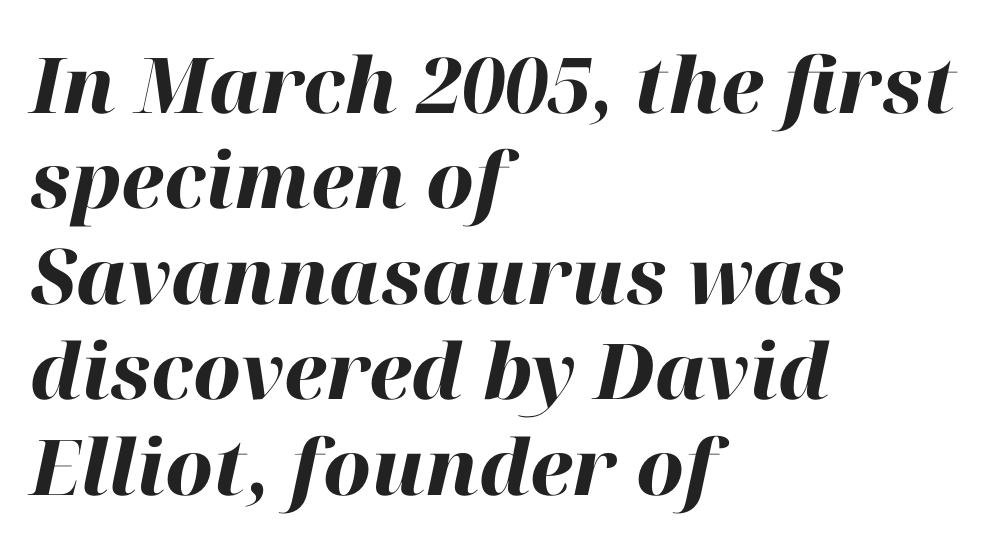
The image shows 77 px heavy type, italic (leaning right); set left-aligned, line spacing 1.24x, normal letter spacing, not underlined; high stroke contrast and a medium x-height.
